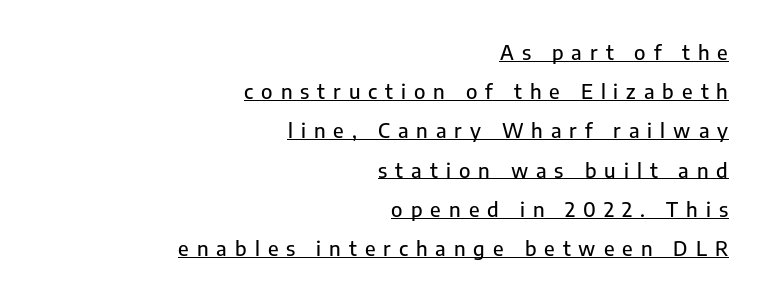
The image shows 20 px text type, upright; set right-aligned, loose line spacing (1.96x), unusually wide letter spacing (+0.4 em), underlined.
